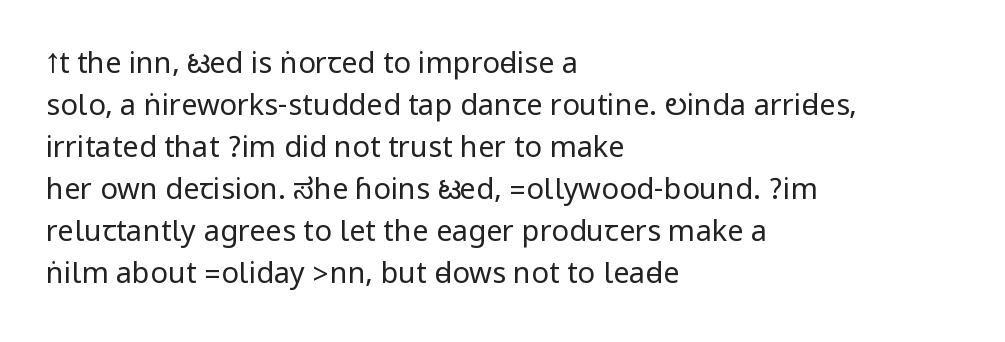
Q: Is the text bold? A: No.
Q: Is the text italic (slanted)? A: No, it is upright.
Q: Is the typeface a serif or a sans-serif typeface? A: Sans-serif.
Q: Is the text underlined? A: No.
Q: How is the paragraph aligned? A: Left-aligned.
Q: Is the spacing between letters normal or unusually wide? A: Normal.
Q: Is the spacing between lines tight, normal or loose? A: Normal.
Q: Width (condensed, normal, or wide)? A: Condensed.
Q: Stroke contrast? A: Low.
